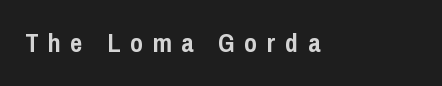
{"italic": "no", "bold": "yes", "underline": "no", "letter_spacing": "wide", "letter_spacing_em": 0.37, "glyph_px": 26}
